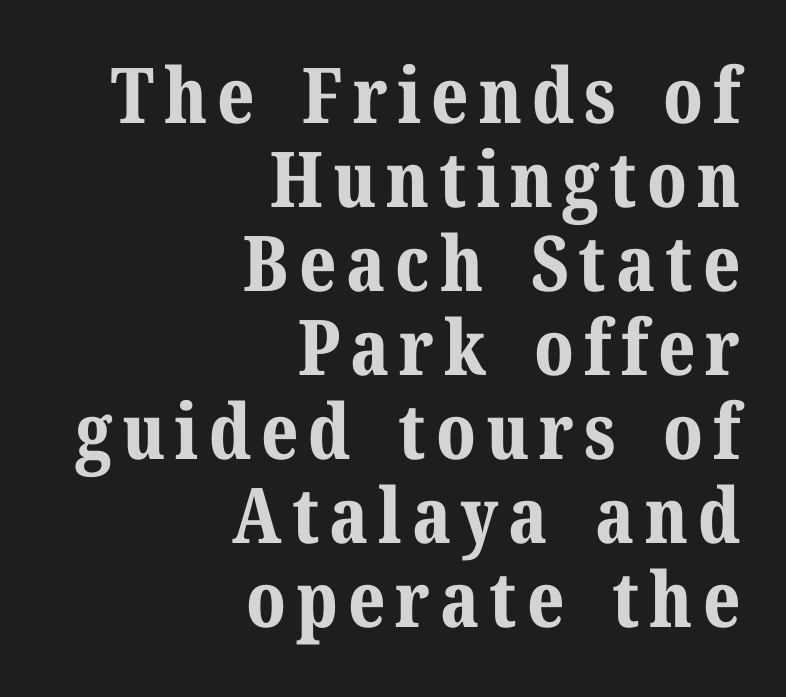
The image shows 77 px bold serif type, upright; set right-aligned, tight line spacing (1.09x), not underlined; medium stroke contrast and a medium x-height.
